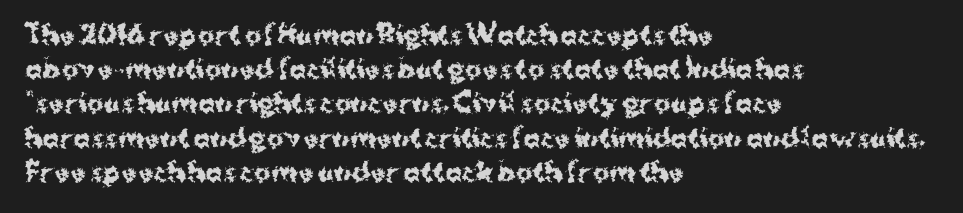
Q: Is the text bold? A: Yes.
Q: Is the text italic (slanted)? A: No, it is upright.
Q: Is the text underlined? A: No.
Q: How is the paragraph aligned? A: Left-aligned.
Q: Is the spacing between letters normal or unusually wide? A: Normal.
Q: Is the spacing between lines tight, normal or loose? A: Normal.
